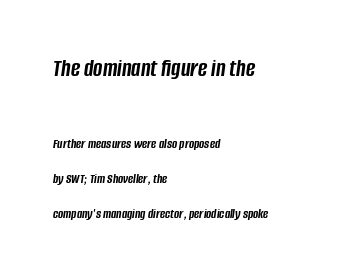
Q: Is the text bold? A: Yes.
Q: Is the text italic (slanted)? A: Yes, it leans right by about 8 degrees.
Q: Is the text underlined? A: No.
Q: How is the paragraph aligned? A: Left-aligned.
Q: Is the spacing between letters normal or unusually wide? A: Normal.
Q: Is the spacing between lines tight, normal or loose? A: Loose.
Q: Which block of text is set in a larger size, the first (top) or the second (bottom)? A: The first (top) one.
